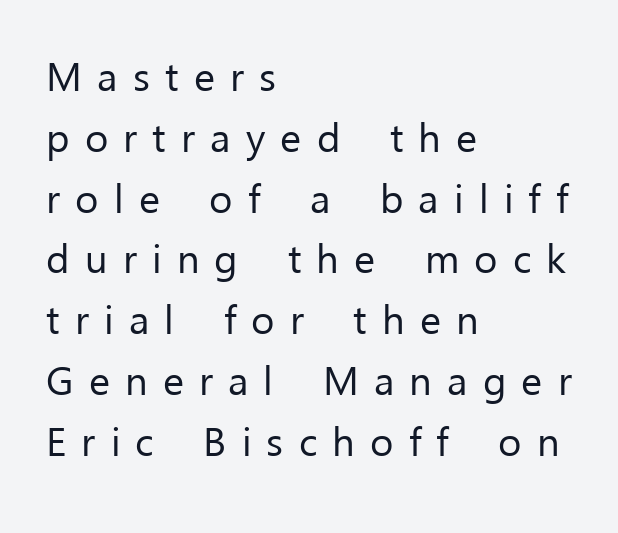
Line beginnings align vertically; line endings do not. No letter is thick-stroked: the sample isn't bold. These lines sit exactly where default settings would place them. A bare baseline throughout the passage. This rendering employs a face without finishing strokes, i.e., a sans-serif.
